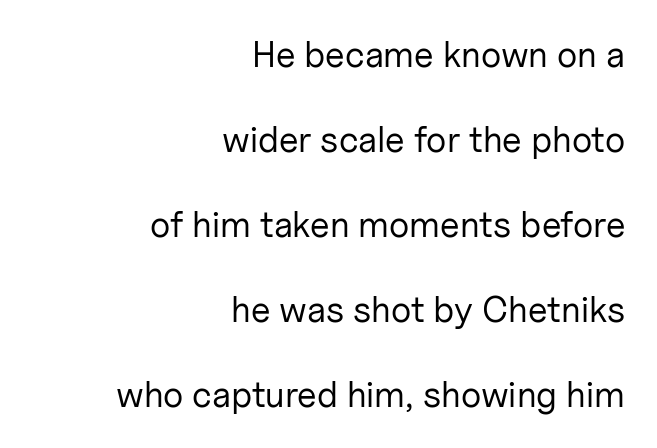
Q: Is the text bold? A: No.
Q: Is the text italic (slanted)? A: No, it is upright.
Q: Is the typeface a serif or a sans-serif typeface? A: Sans-serif.
Q: Is the text underlined? A: No.
Q: How is the paragraph aligned? A: Right-aligned.
Q: Is the spacing between letters normal or unusually wide? A: Normal.
Q: Is the spacing between lines tight, normal or loose? A: Loose.
Q: Width (condensed, normal, or wide)? A: Normal.
Q: Stroke contrast? A: Low.
Q: x-height? A: Medium.
Q: Monospaced? A: No.
